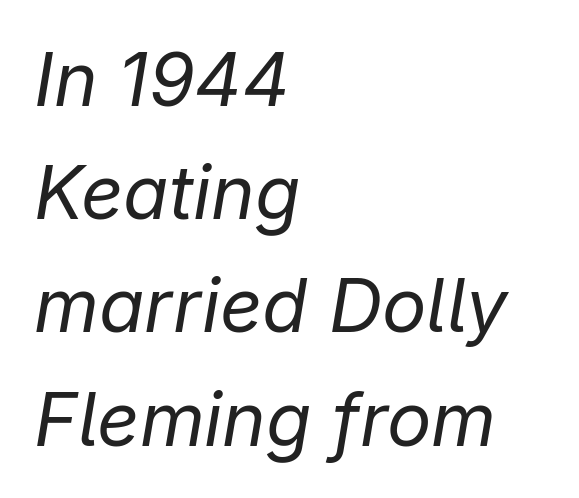
Q: Is the text bold? A: No.
Q: Is the text italic (slanted)? A: Yes, it leans right by about 9 degrees.
Q: Is the text underlined? A: No.
Q: How is the paragraph aligned? A: Left-aligned.
Q: Is the spacing between letters normal or unusually wide? A: Normal.
Q: Is the spacing between lines tight, normal or loose? A: Normal.
Q: Width (condensed, normal, or wide)? A: Normal.
Q: Stroke contrast? A: Low.
Q: x-height? A: Medium.
Q: Monospaced? A: No.
